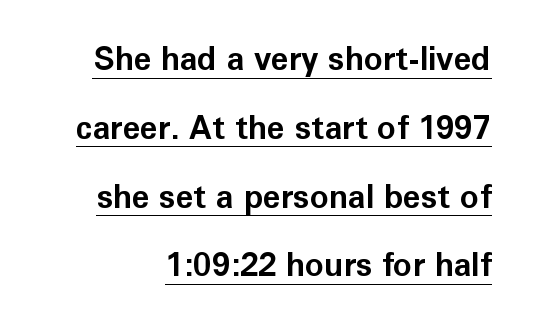
The image shows 32 px bold sans-serif type, upright; set loose line spacing (2.15x), normal letter spacing, underlined; low stroke contrast and a medium x-height.
